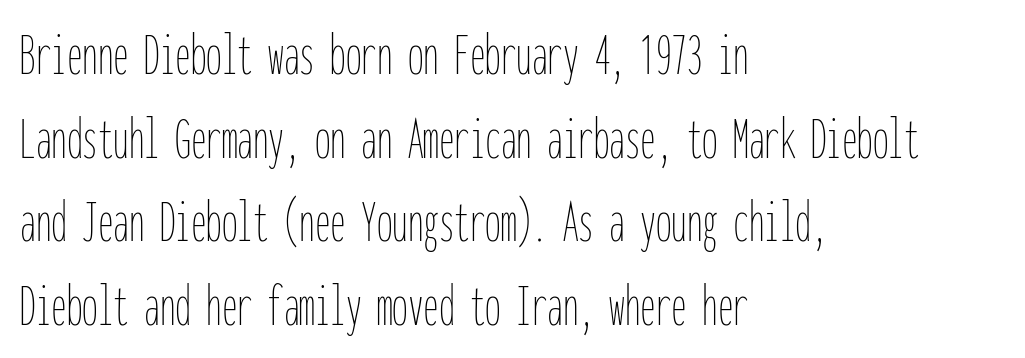
The image shows 62 px thin, condensed type, upright, monospaced; set left-aligned, normal line spacing (1.35x), normal letter spacing, not underlined; low stroke contrast and a medium x-height.
